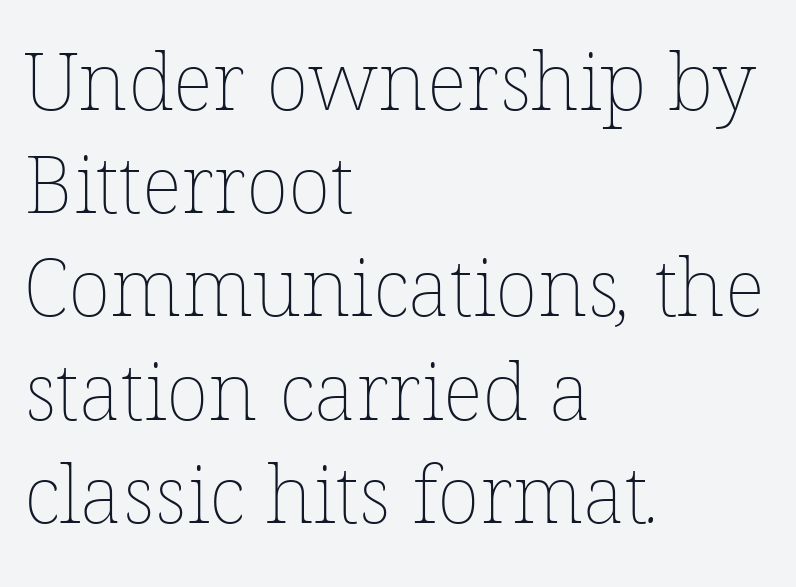
Q: Is the text bold? A: No.
Q: Is the text underlined? A: No.
Q: How is the paragraph aligned? A: Left-aligned.
Q: Is the spacing between letters normal or unusually wide? A: Normal.
Q: Is the spacing between lines tight, normal or loose? A: Normal.
Q: Width (condensed, normal, or wide)? A: Normal.
Q: Stroke contrast? A: Low.
Q: x-height? A: Medium.
Q: Monospaced? A: No.
